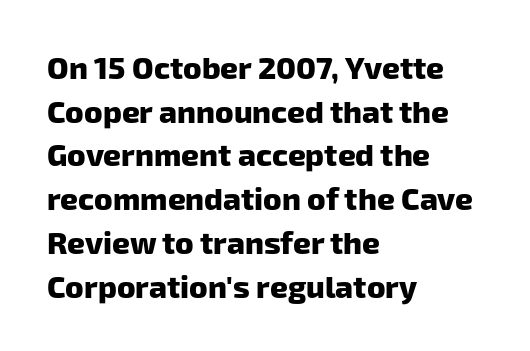
Students, this is bold: see how much ink each stroke carries. Quick note: underline off. The font family rendered here belongs to the sans-serif group. The type is set solid horizontally, with unmodified tracking. In terms of leading, this rendering sits right in the middle.
